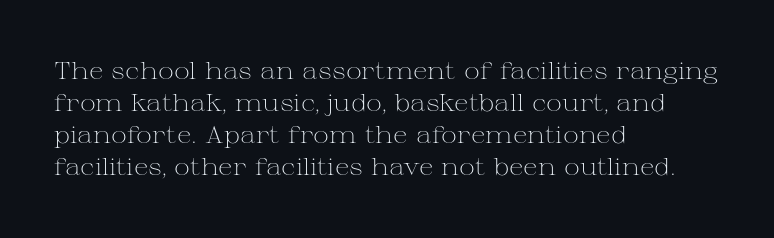
The image shows 24 px text type, upright; set left-aligned, normal line spacing (1.34x), normal letter spacing, not underlined.
